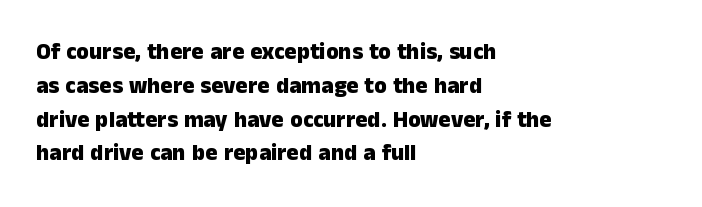
Bold? Absolutely — the strokes are thick and heavy. The setting favours the left margin, as ordinary paragraphs usually do. The font's upright variant was chosen for this text. A bare baseline throughout the passage. Vertical spacing — default.
